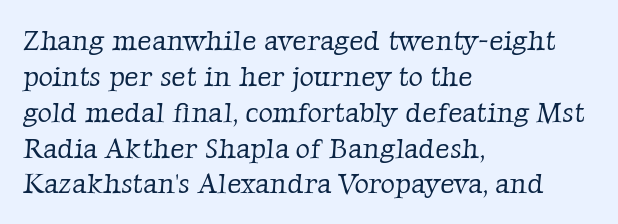
The space directly below the letters is spotless. Unbolded letterforms with no extra heft. Caption: multi-line text, flush left, ragged right. A typesetter would call this proportional, since set widths differ per character.
